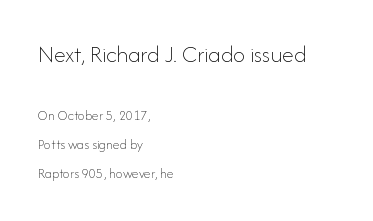
Is the letter spacing exaggerated? No — it looks like the ordinary default. Stroke mass is kept to a normal reading level or below. The axis of the letterforms is exactly vertical. Decoration check: the copy has no underline.
